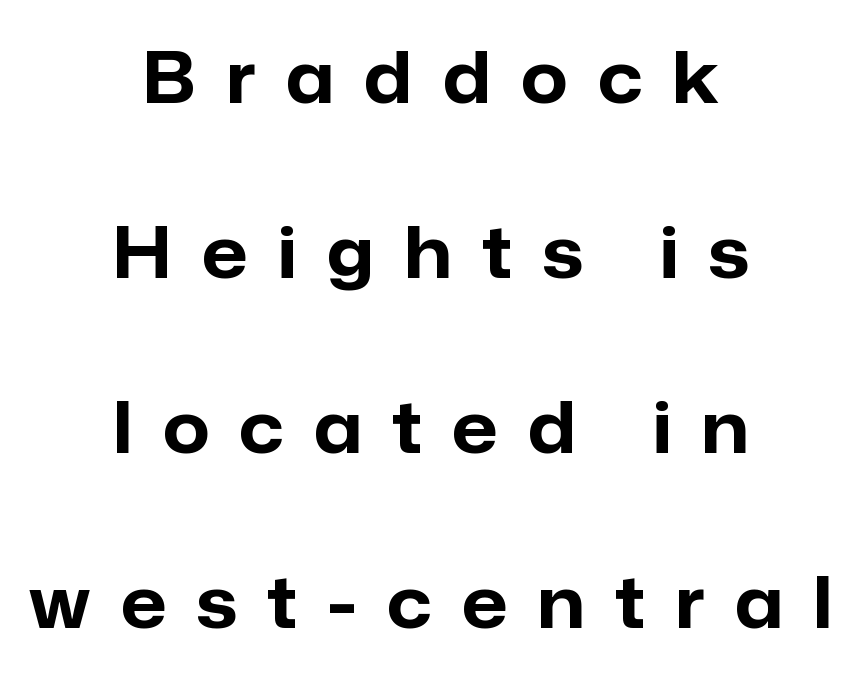
The image shows 72 px bold sans-serif type, upright; set centered, loose line spacing (2.43x), unusually wide letter spacing (+0.42 em), not underlined; low stroke contrast and a medium x-height.
